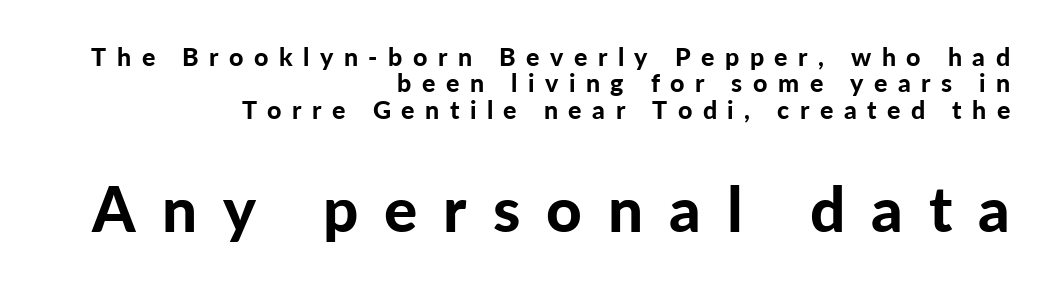
The image shows 62 px bold sans-serif type, upright; set right-aligned, tight line spacing (1.06x), unusually wide letter spacing (+0.42 em), not underlined; the second (bottom) block is 2.48x larger; low stroke contrast and a medium x-height.
